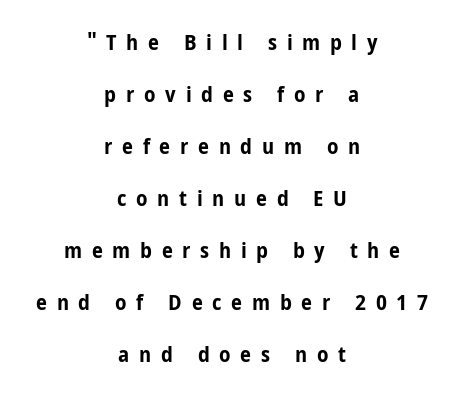
{"italic": "no", "bold": "yes", "underline": "no", "align": "center", "line_spacing": "loose", "line_spacing_ratio": 2.36, "letter_spacing": "wide", "letter_spacing_em": 0.44, "glyph_px": 22}
